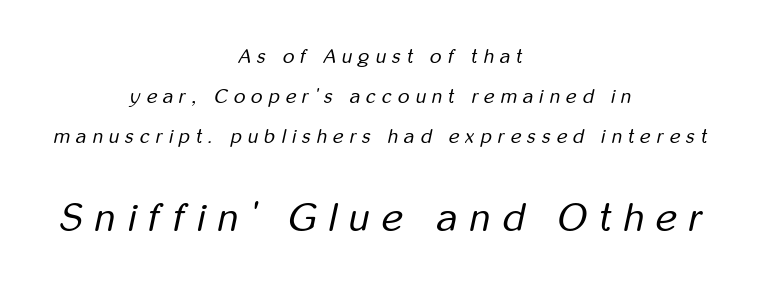
{"italic": "yes", "lean": "right", "slant_degrees": 12, "bold": "no", "weight": "regular", "width": "condensed", "stroke_contrast": "low", "x_height": "medium", "monospaced": "no", "underline": "no", "align": "center", "line_spacing": "loose", "line_spacing_ratio": 1.99, "letter_spacing": "wide", "letter_spacing_em": 0.31, "larger_block": "second", "size_ratio": 2.0, "glyph_px": 40}
